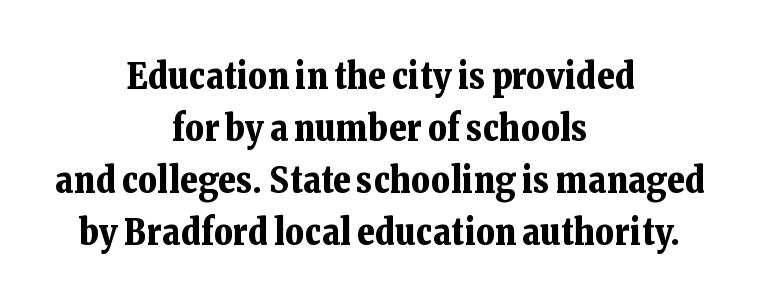
{"serif": "yes", "italic": "no", "bold": "yes", "weight": "bold", "width": "normal", "stroke_contrast": "low", "x_height": "medium", "monospaced": "no", "underline": "no", "align": "center", "line_spacing": "normal", "line_spacing_ratio": 1.44, "letter_spacing": "normal", "letter_spacing_em": 0.0, "glyph_px": 36}
